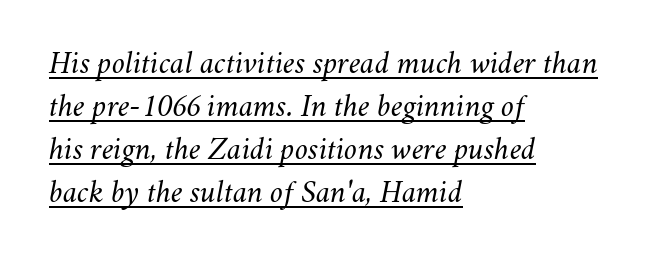
Is there much room between lines? A standard amount, neither cramped nor airy. The face looks like a standard text weight, possibly lighter. No extra tracking has been applied to these lines. Does the copy run flush right? No — it runs flush left.
